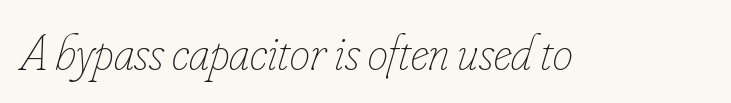
Q: Is the text bold? A: No.
Q: Is the text italic (slanted)? A: Yes, it leans right by about 16 degrees.
Q: Is the text underlined? A: No.
Q: Is the spacing between letters normal or unusually wide? A: Normal.
Q: Width (condensed, normal, or wide)? A: Condensed.
Q: Stroke contrast? A: Low.
Q: x-height? A: Small.
Q: Monospaced? A: No.
